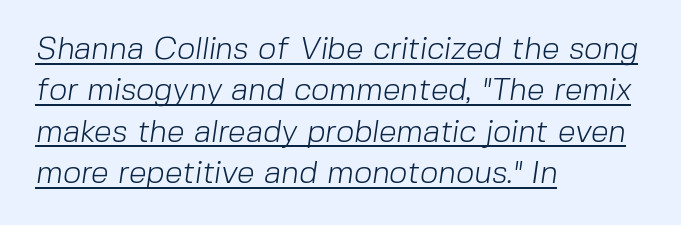
{"serif": "no", "bold": "no", "weight": "light", "width": "normal", "stroke_contrast": "low", "x_height": "medium", "monospaced": "no", "underline": "yes", "align": "left", "line_spacing": "normal", "line_spacing_ratio": 1.29, "letter_spacing": "normal", "letter_spacing_em": 0.0, "glyph_px": 32}
